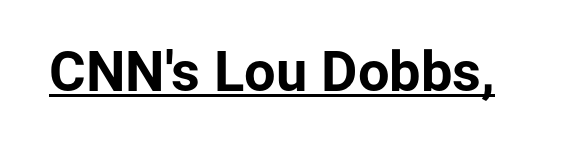
The image shows 56 px bold sans-serif type, upright; set normal letter spacing, underlined; low stroke contrast and a medium x-height.
